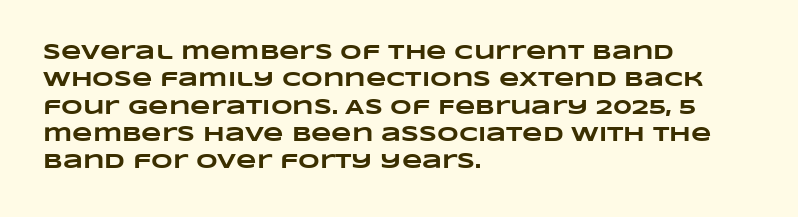
Q: Is the text bold? A: Yes.
Q: Is the text underlined? A: No.
Q: How is the paragraph aligned? A: Left-aligned.
Q: Is the spacing between letters normal or unusually wide? A: Normal.
Q: Is the spacing between lines tight, normal or loose? A: Normal.
